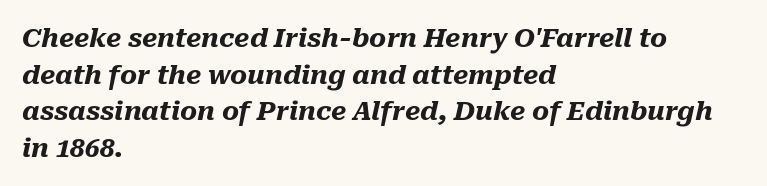
Q: Is the text bold? A: Yes.
Q: Is the text italic (slanted)? A: Yes, it leans right by about 10 degrees.
Q: Is the text underlined? A: No.
Q: How is the paragraph aligned? A: Left-aligned.
Q: Is the spacing between letters normal or unusually wide? A: Normal.
Q: Is the spacing between lines tight, normal or loose? A: Normal.
